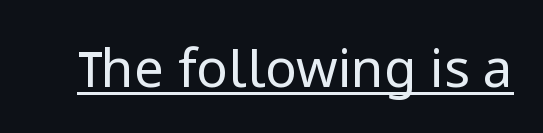
The image shows 53 px regular-weight sans-serif type, upright; set normal letter spacing, underlined; low stroke contrast and a medium x-height.
